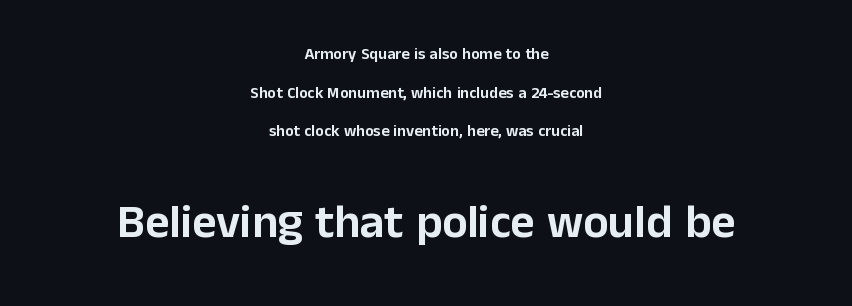
{"serif": "no", "italic": "no", "width": "normal", "stroke_contrast": "low", "x_height": "medium", "monospaced": "no", "underline": "no", "align": "center", "line_spacing": "loose", "line_spacing_ratio": 2.42, "letter_spacing": "normal", "letter_spacing_em": 0.0, "larger_block": "second", "size_ratio": 2.94, "glyph_px": 47}
